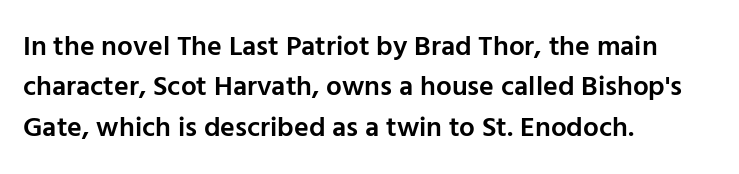
Each letter keeps its own natural width here, so spacing adapts to shape. No italicization has been applied; the sample stays upright. Each new line begins a customary step beneath the previous one. Rule under the text: the space is simply empty. Caption: standard tracking, unaltered.
